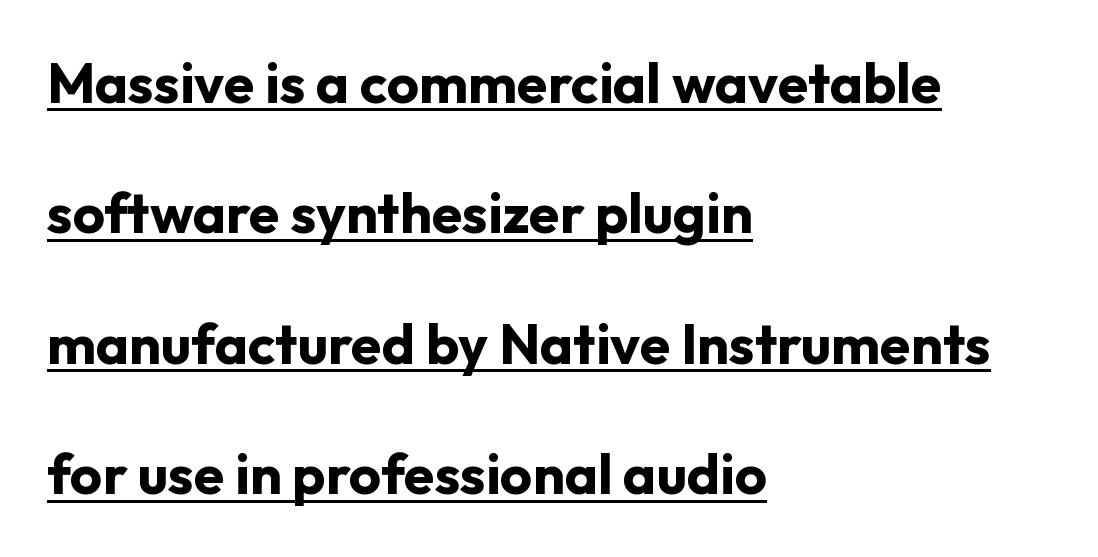
Classification — sans serif. One-word summary of the alignment: left. These lines are rendered in a variable-pitch font. Strong, thick strokes mark this as bold type. Leading: increased.
